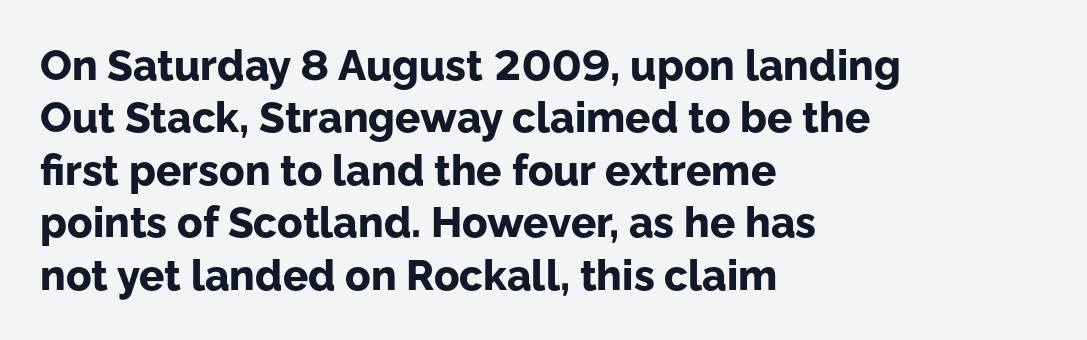
The passage shown has conventional tracking throughout. Posture: upright roman. In terms of letterform style, serifs are entirely absent. Notice how thick the strokes are: this is what a full bold looks like. Decoration check: the copy has no underline.
